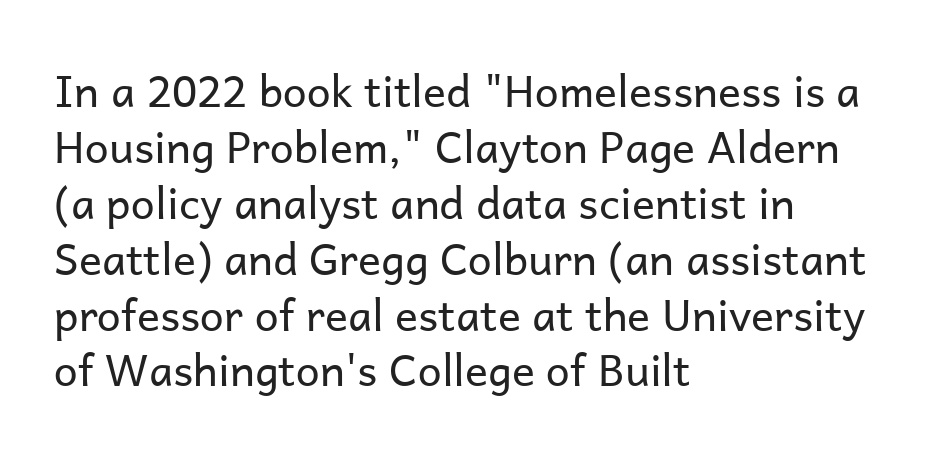
The image shows 43 px regular-weight sans-serif type, upright; set left-aligned, normal line spacing (1.3x), normal letter spacing, not underlined; low stroke contrast and a medium x-height.
